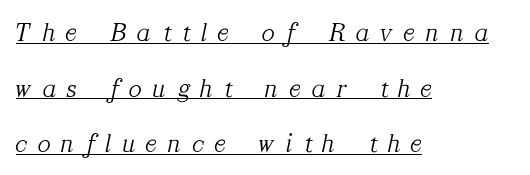
The image shows 27 px text type, italic (leaning right); set left-aligned, loose line spacing (2.06x), unusually wide letter spacing (+0.41 em), underlined.
